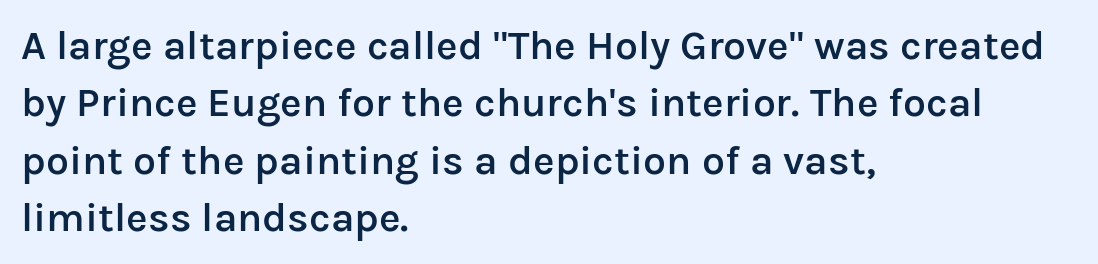
The image shows 41 px semibold sans-serif type, upright; set left-aligned, normal line spacing (1.4x), normal letter spacing, not underlined; low stroke contrast and a medium x-height.
